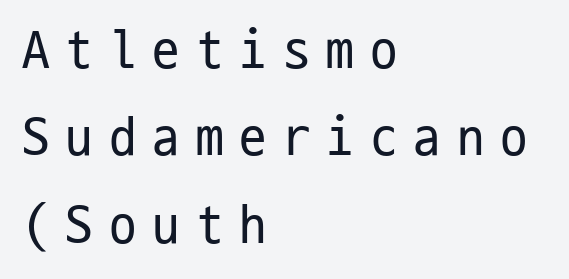
Q: Is the text bold? A: No.
Q: Is the text italic (slanted)? A: No, it is upright.
Q: Is the typeface a serif or a sans-serif typeface? A: Sans-serif.
Q: Is the text underlined? A: No.
Q: How is the paragraph aligned? A: Left-aligned.
Q: Is the spacing between letters normal or unusually wide? A: Unusually wide.
Q: Is the spacing between lines tight, normal or loose? A: Normal.
Q: Width (condensed, normal, or wide)? A: Condensed.
Q: Stroke contrast? A: Low.
Q: x-height? A: Medium.
Q: Monospaced? A: Yes.
